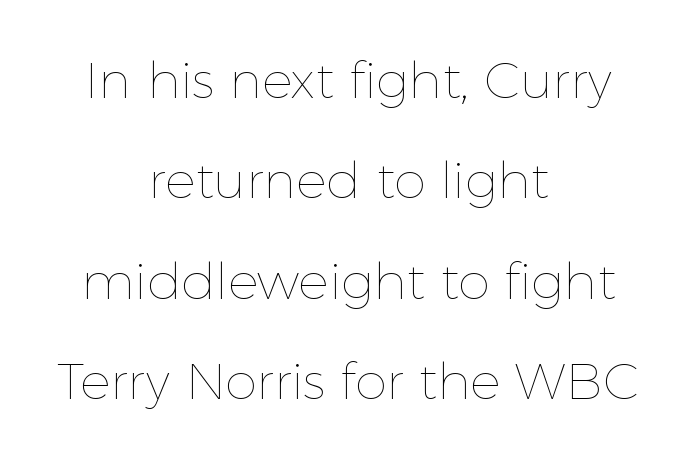
Between one letter and the next there's only the usual sliver of space. Note the varied advance widths — an 'i' is clearly narrower than an 'm'. No word sits above an underline. If you measured baseline to baseline, you'd find a long distance. Alignment: centered. The typesetting does not lean heavy: it is not bold.
